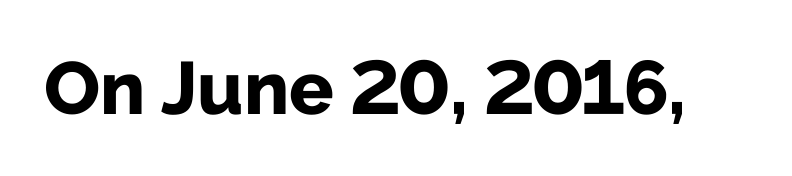
{"serif": "no", "italic": "no", "bold": "yes", "weight": "bold", "width": "normal", "stroke_contrast": "low", "x_height": "medium", "monospaced": "no", "underline": "no", "letter_spacing": "normal", "letter_spacing_em": 0.0, "glyph_px": 74}
